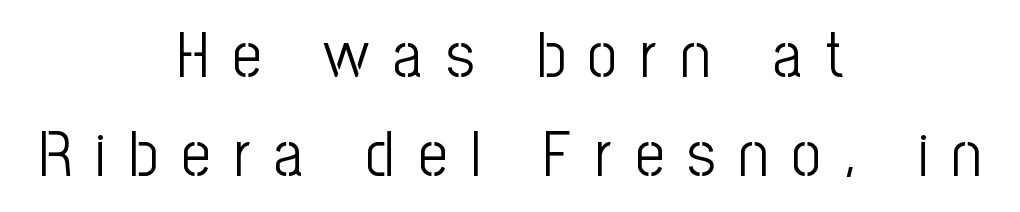
Q: Is the text bold? A: No.
Q: Is the text italic (slanted)? A: No, it is upright.
Q: Is the typeface a serif or a sans-serif typeface? A: Sans-serif.
Q: Is the text underlined? A: No.
Q: How is the paragraph aligned? A: Centered.
Q: Is the spacing between letters normal or unusually wide? A: Unusually wide.
Q: Is the spacing between lines tight, normal or loose? A: Normal.
Q: Width (condensed, normal, or wide)? A: Condensed.
Q: Stroke contrast? A: Low.
Q: x-height? A: Medium.
Q: Monospaced? A: No.
